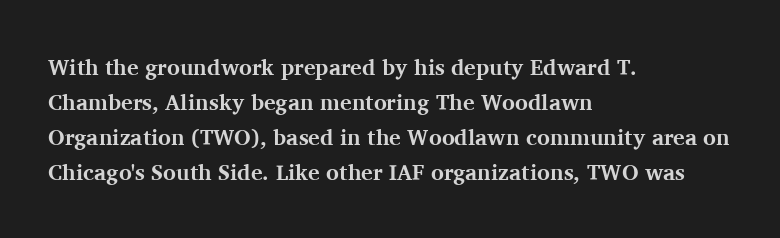
Horizontal bands of white between lines are of average thickness. The rendering keeps characters at their native spacing. Line beginnings align vertically; line endings do not. The font is running at its bold setting. No italicization has been applied; the sample stays upright.
